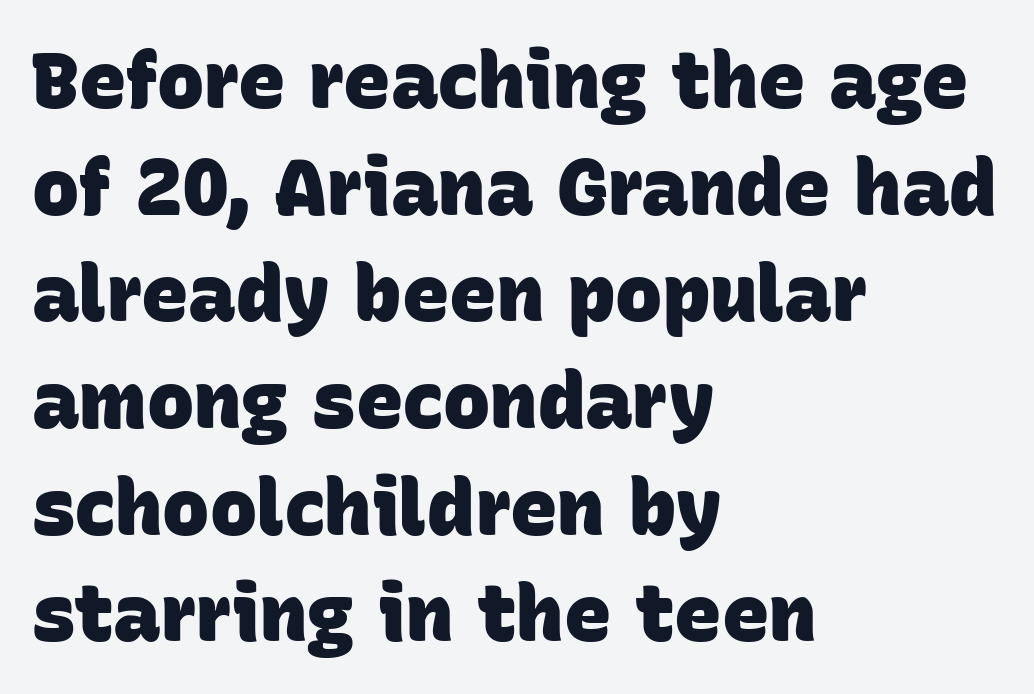
Q: Is the text bold? A: Yes.
Q: Is the typeface a serif or a sans-serif typeface? A: Sans-serif.
Q: Is the text underlined? A: No.
Q: How is the paragraph aligned? A: Left-aligned.
Q: Is the spacing between letters normal or unusually wide? A: Normal.
Q: Is the spacing between lines tight, normal or loose? A: Normal.
Q: Width (condensed, normal, or wide)? A: Normal.
Q: Stroke contrast? A: Low.
Q: x-height? A: Large.
Q: Monospaced? A: No.
